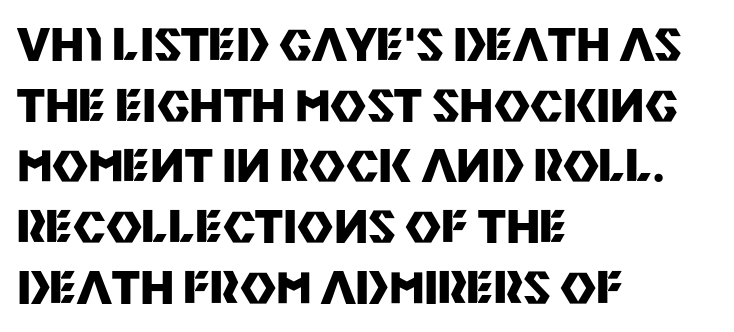
Characters follow at the spacing the type designer built in. You could not count columns in this text — the font is proportionally spaced. The lettering stays uniformly vertical, giving the passage a roman look. Vertically, the passage feels balanced, rows spaced as you'd expect. What weight is shown? A full bold with thick strokes.
